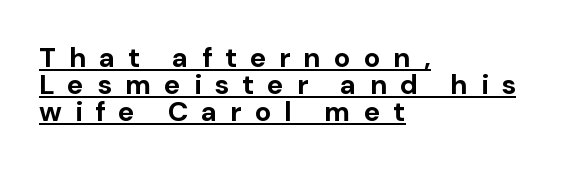
The image shows 28 px bold sans-serif type, upright; set left-aligned, tight line spacing (0.97x), unusually wide letter spacing (+0.46 em), underlined; low stroke contrast and a medium x-height.
